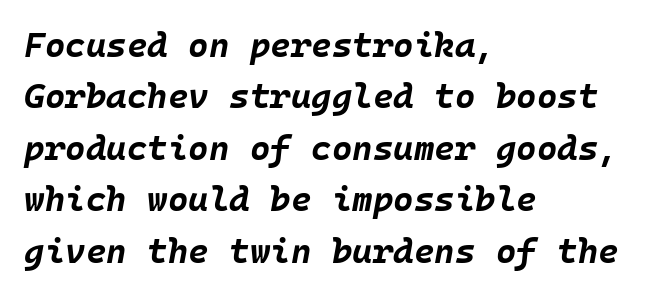
The image shows 35 px bold type, italic (leaning right); set left-aligned, normal line spacing (1.47x), normal letter spacing, not underlined; low stroke contrast and a large x-height.
